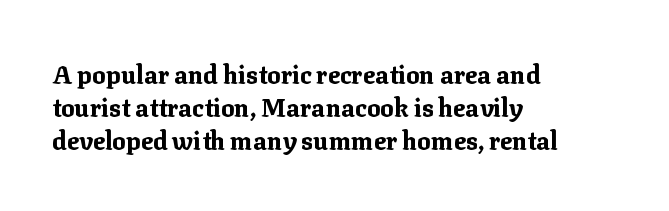
{"italic": "no", "bold": "yes", "underline": "no", "align": "left", "line_spacing": "normal", "line_spacing_ratio": 1.33, "letter_spacing": "normal", "letter_spacing_em": 0.0, "glyph_px": 25}
